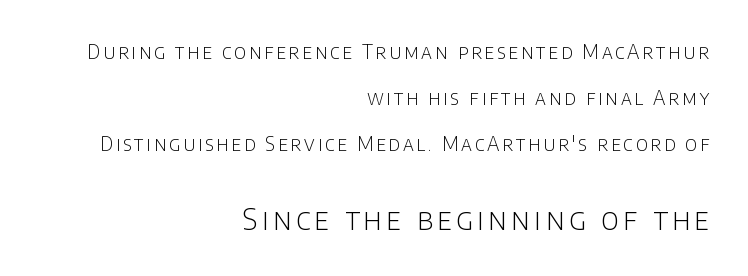
Q: Is the text bold? A: No.
Q: Is the text italic (slanted)? A: No, it is upright.
Q: Is the typeface a serif or a sans-serif typeface? A: Sans-serif.
Q: Is the text underlined? A: No.
Q: How is the paragraph aligned? A: Right-aligned.
Q: Is the spacing between lines tight, normal or loose? A: Loose.
Q: Which block of text is set in a larger size, the first (top) or the second (bottom)? A: The second (bottom) one.
Q: Width (condensed, normal, or wide)? A: Normal.
Q: Stroke contrast? A: Low.
Q: x-height? A: Large.
Q: Monospaced? A: No.
